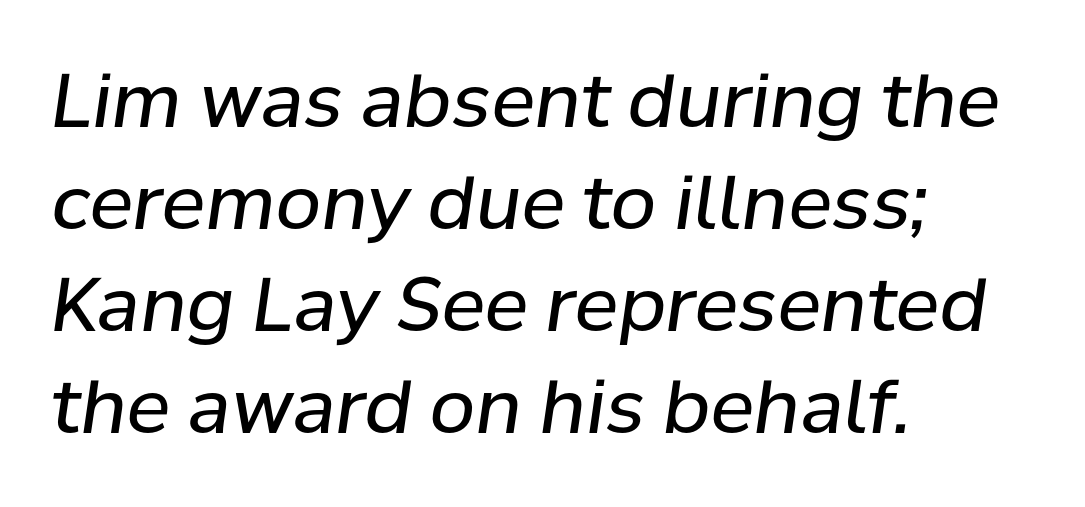
{"italic": "yes", "lean": "right", "slant_degrees": 8, "bold": "no", "weight": "regular", "width": "normal", "stroke_contrast": "low", "x_height": "medium", "monospaced": "no", "underline": "no", "align": "left", "line_spacing": "normal", "line_spacing_ratio": 1.38, "letter_spacing": "normal", "letter_spacing_em": 0.0, "glyph_px": 74}
